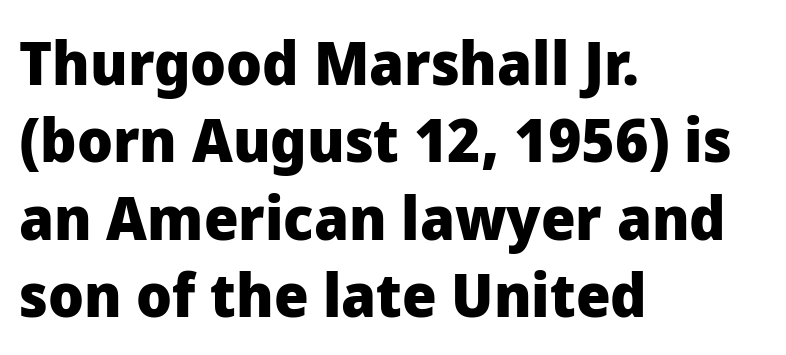
{"serif": "no", "italic": "no", "bold": "yes", "weight": "heavy", "width": "normal", "stroke_contrast": "low", "x_height": "medium", "monospaced": "no", "underline": "no", "align": "left", "line_spacing": "normal", "line_spacing_ratio": 1.27, "letter_spacing": "normal", "letter_spacing_em": 0.0, "glyph_px": 61}
